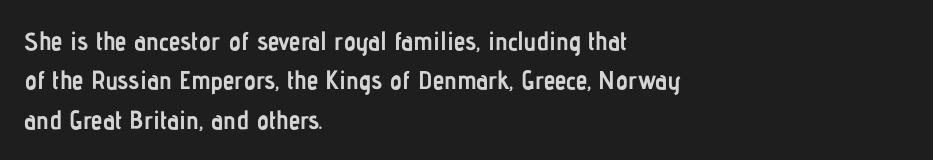
The image shows 26 px bold type, upright; set left-aligned, normal line spacing (1.51x), normal letter spacing, not underlined.
